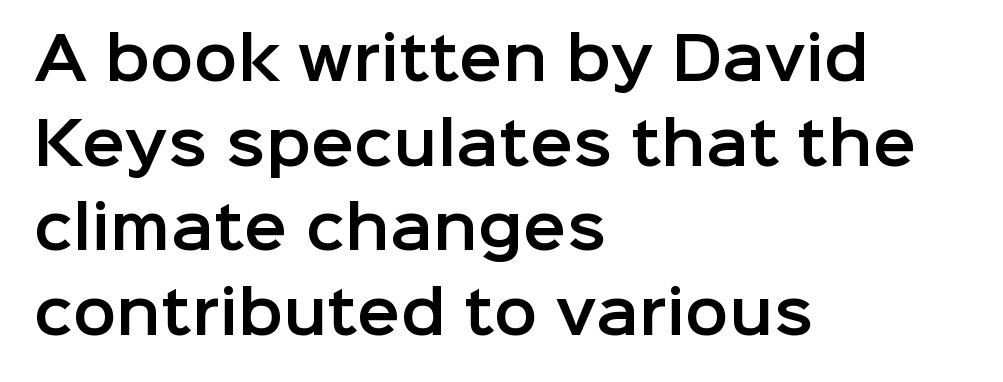
{"serif": "no", "italic": "no", "width": "normal", "stroke_contrast": "low", "x_height": "medium", "monospaced": "no", "underline": "no", "align": "left", "line_spacing": "normal", "line_spacing_ratio": 1.46, "letter_spacing": "normal", "letter_spacing_em": 0.0, "glyph_px": 58}
